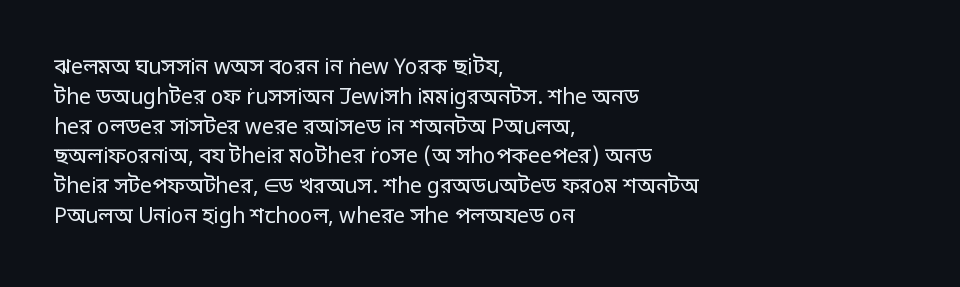
The image shows 21 px text type, upright; set left-aligned, normal line spacing (1.42x), normal letter spacing, not underlined.
